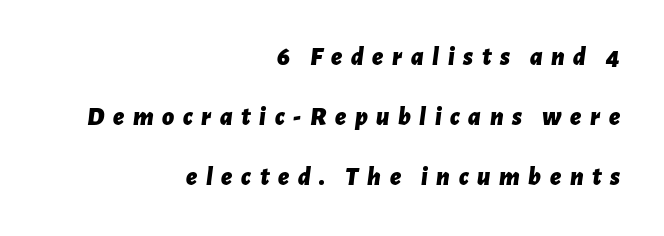
The image shows 26 px bold type, italic (leaning right); set right-aligned, loose line spacing (2.31x), unusually wide letter spacing (+0.33 em), not underlined.
